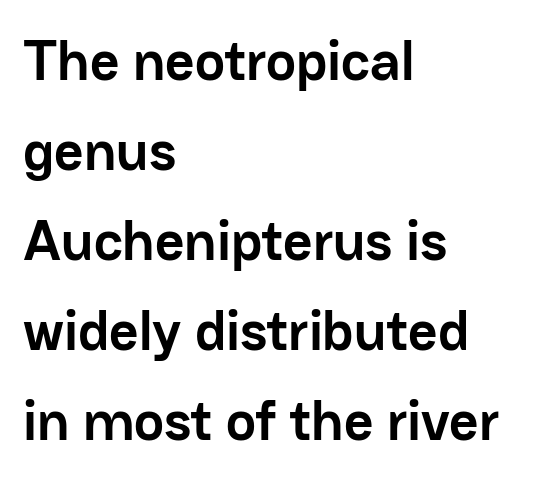
Alignment: flush left. The face used here is a sans, in the tradition of grotesques and geometrics. What stands out about the letter spacing? Nothing — it is the standard amount. Lines of text with bare space underneath. You could not count columns in this text — the font is proportionally spaced. Plenty of ink on the page — the face is bold.
